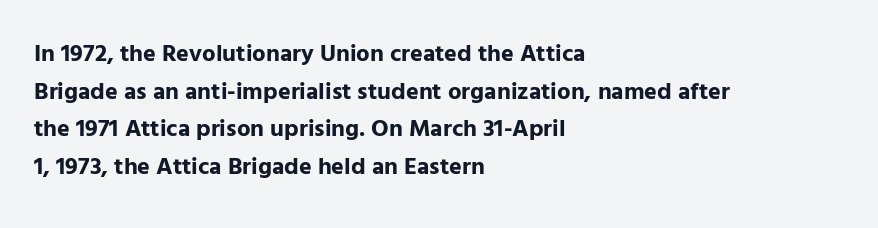
Heavy, bold letterforms. Quick note: underline off. The space between consecutive lines is moderate. This is roman type, the default non-slanted kind. The compositor pushed each line to the left boundary.
